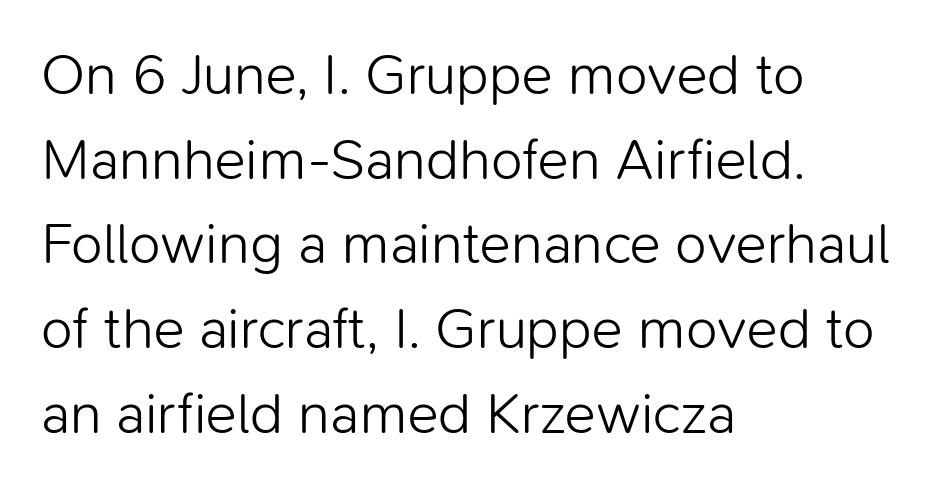
The image shows 58 px light sans-serif type, upright; set left-aligned, normal line spacing (1.46x), normal letter spacing, not underlined; low stroke contrast and a medium x-height.
